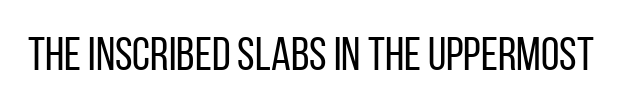
Q: Is the text bold? A: No.
Q: Is the text italic (slanted)? A: No, it is upright.
Q: Is the typeface a serif or a sans-serif typeface? A: Sans-serif.
Q: Is the text underlined? A: No.
Q: Is the spacing between letters normal or unusually wide? A: Normal.
Q: Width (condensed, normal, or wide)? A: Condensed.
Q: Stroke contrast? A: Low.
Q: x-height? A: Large.
Q: Monospaced? A: No.
